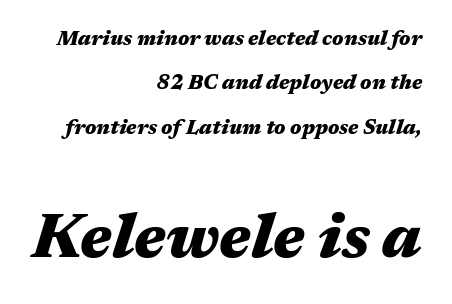
The image shows 61 px heavy, wide type, italic (leaning right); set right-aligned, loose line spacing (2.22x), normal letter spacing, not underlined; the second (bottom) block is 3.05x larger; medium stroke contrast and a medium x-height.
